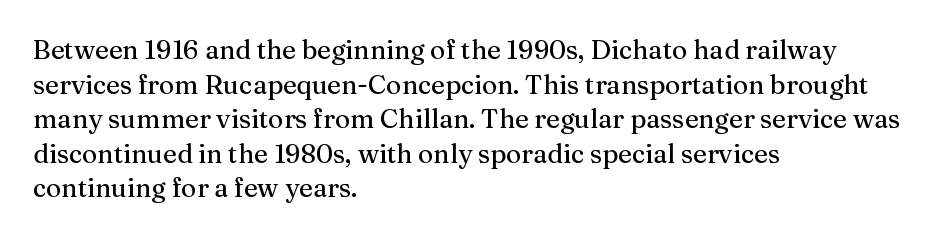
Reading down the block, your eye returns to a fixed left position each line. The line-height multiplier appears to be the usual default. Anything drawn beneath the words? Only blank space. Nope, not italic — everything's standing straight. No extra tracking has been applied to these lines.
